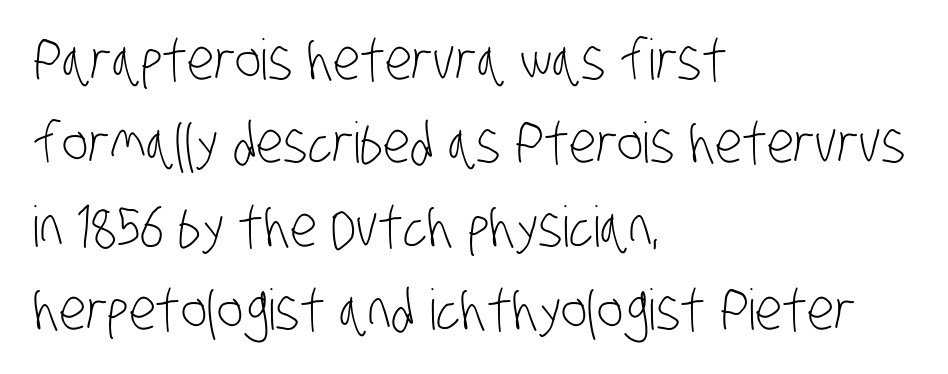
{"serif": "no", "bold": "no", "weight": "light", "width": "condensed", "stroke_contrast": "low", "x_height": "large", "monospaced": "no", "underline": "no", "align": "left", "line_spacing": "normal", "line_spacing_ratio": 1.49, "letter_spacing": "normal", "letter_spacing_em": 0.0, "glyph_px": 56}
